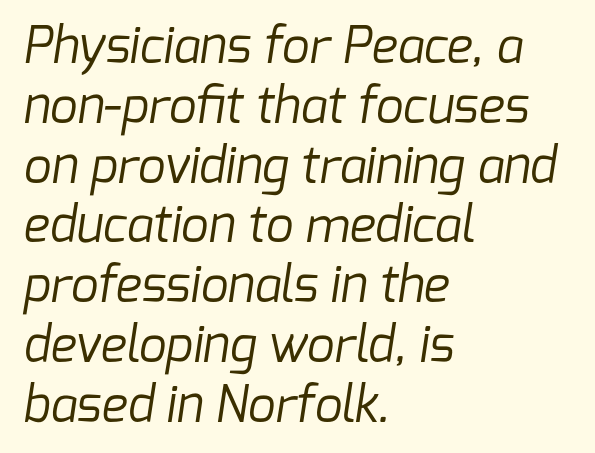
The image shows 49 px regular-weight sans-serif type; set left-aligned, line spacing 1.22x, normal letter spacing, not underlined; low stroke contrast and a medium x-height.
